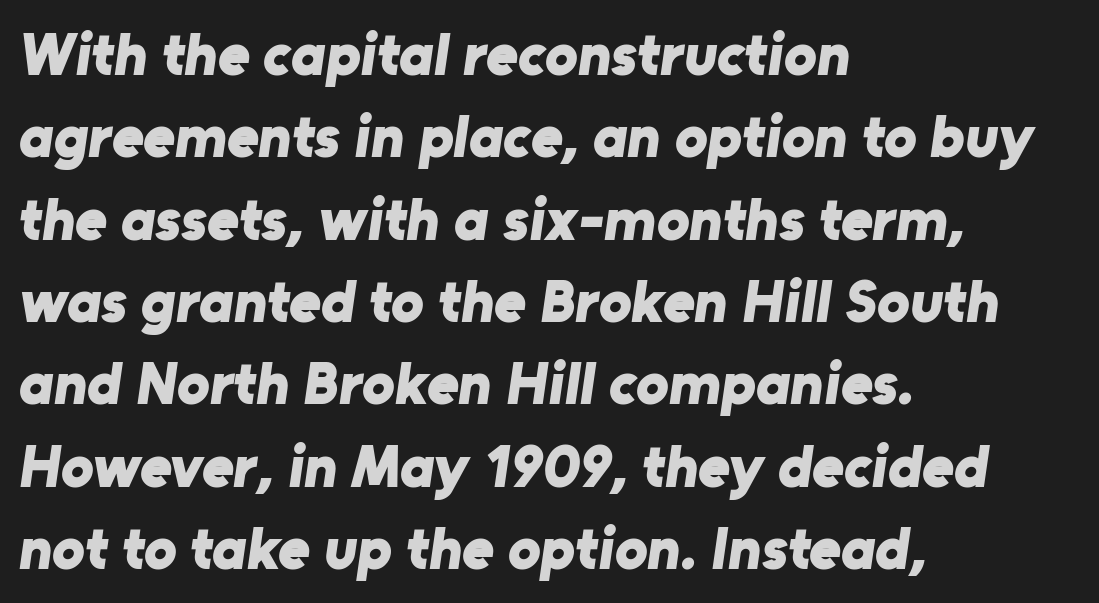
Q: Is the text bold? A: Yes.
Q: Is the typeface a serif or a sans-serif typeface? A: Sans-serif.
Q: Is the text underlined? A: No.
Q: How is the paragraph aligned? A: Left-aligned.
Q: Is the spacing between letters normal or unusually wide? A: Normal.
Q: Is the spacing between lines tight, normal or loose? A: Normal.
Q: Width (condensed, normal, or wide)? A: Normal.
Q: Stroke contrast? A: Low.
Q: x-height? A: Medium.
Q: Monospaced? A: No.
